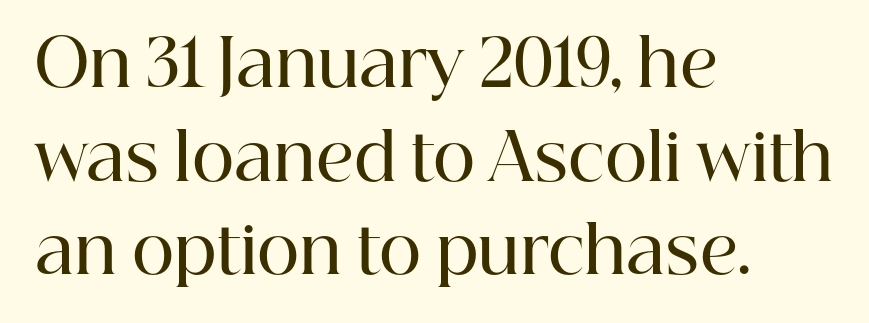
{"serif": "yes", "italic": "no", "bold": "semi", "weight": "semibold", "width": "normal", "stroke_contrast": "high", "x_height": "medium", "monospaced": "no", "underline": "no", "align": "left", "line_spacing": "normal", "line_spacing_ratio": 1.44, "letter_spacing": "normal", "letter_spacing_em": 0.0, "glyph_px": 65}
